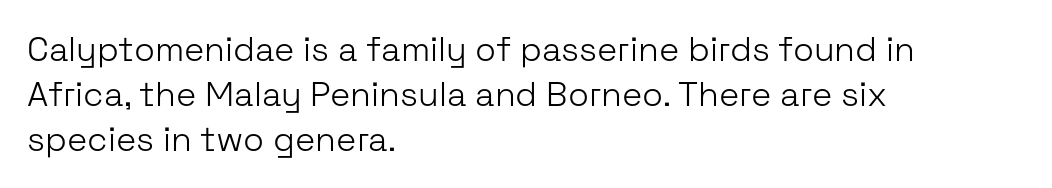
The image shows 34 px light sans-serif type, upright; set left-aligned, normal line spacing (1.32x), normal letter spacing, not underlined; low stroke contrast and a medium x-height.
